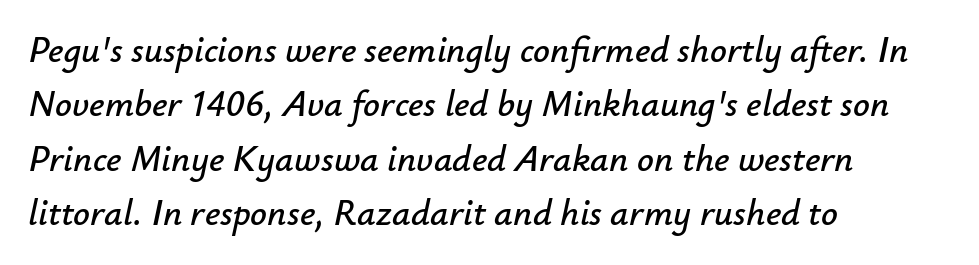
Has an underline been added? It has not. The face used here has a pronounced slope to its letters. The letters sit at their default tracking, neither squeezed nor spread. Regular leading. These lines are rendered in a variable-pitch font. Notice how the passage keeps a crisp vertical edge on the left only.
